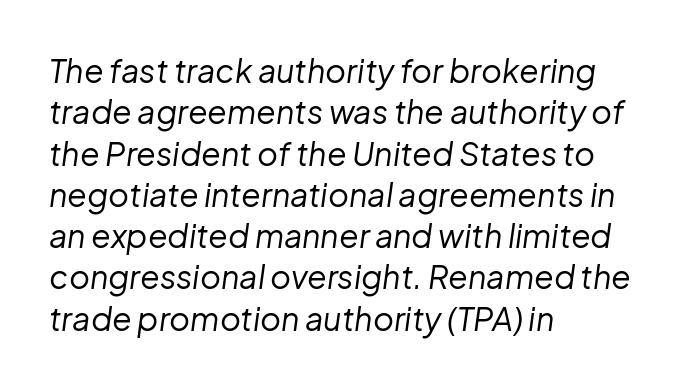
You could call the tracking neutral — neither tight nor loose. Honestly, there is no underline to notice here at all. In terms of leading, this rendering sits right in the middle. Posture: slanted. The rag falls on the right side of this text block. Unbolded letterforms with no extra heft.
